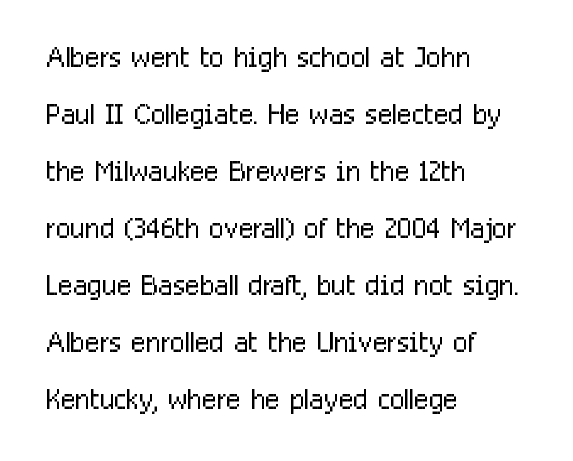
Q: Is the text bold? A: No.
Q: Is the text italic (slanted)? A: No, it is upright.
Q: Is the typeface a serif or a sans-serif typeface? A: Sans-serif.
Q: Is the text underlined? A: No.
Q: How is the paragraph aligned? A: Left-aligned.
Q: Is the spacing between letters normal or unusually wide? A: Normal.
Q: Is the spacing between lines tight, normal or loose? A: Normal.
Q: Width (condensed, normal, or wide)? A: Condensed.
Q: Stroke contrast? A: Low.
Q: x-height? A: Medium.
Q: Monospaced? A: No.
